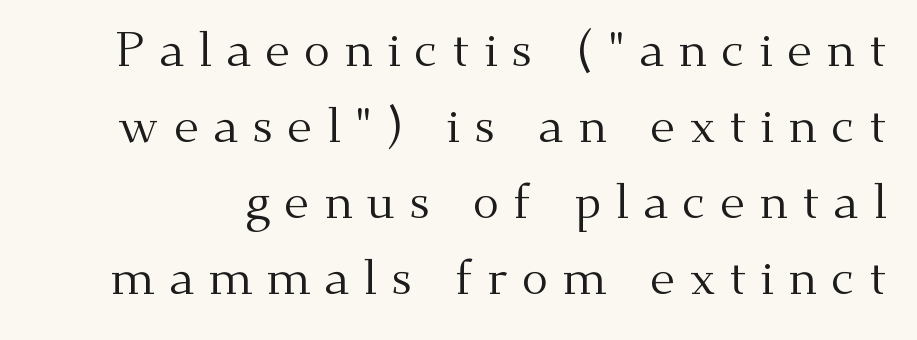
{"serif": "yes", "italic": "no", "bold": "no", "weight": "regular", "width": "normal", "stroke_contrast": "medium", "x_height": "small", "monospaced": "no", "underline": "no", "line_spacing": "normal", "line_spacing_ratio": 1.55, "letter_spacing": "wide", "letter_spacing_em": 0.29, "glyph_px": 49}
